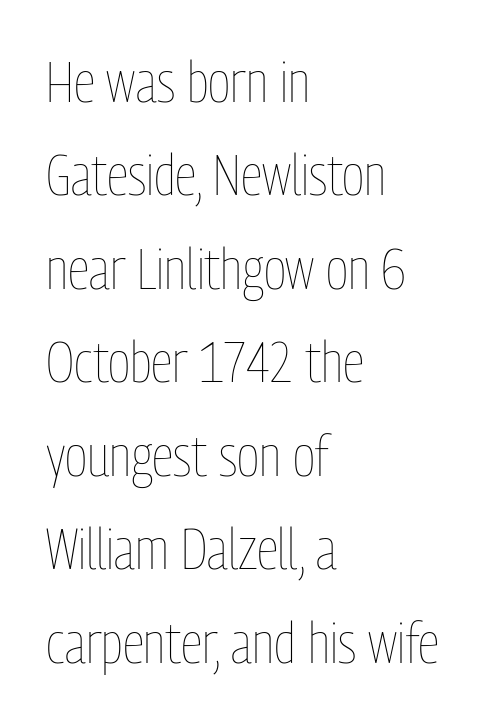
Nothing unusual about the tracking: characters are spaced as the font intends. In terms of posture, this sample is upright. The letterforms sit at book weight or below. A typesetter would call this proportional, since set widths differ per character. Only glyphs here, with clear space below each row. In terms of leading, this rendering sits right in the middle.
